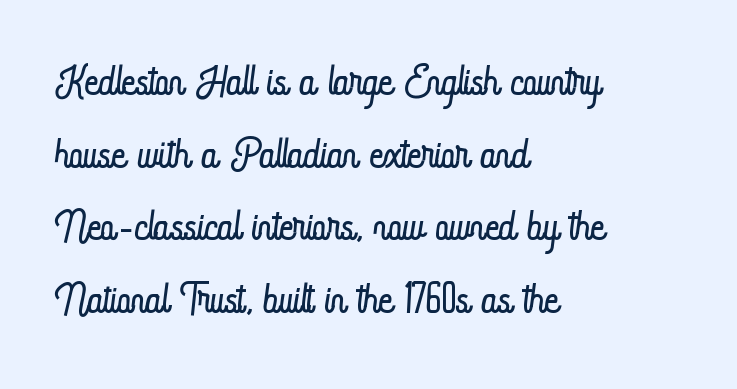
{"bold": "no", "weight": "light", "width": "condensed", "stroke_contrast": "low", "x_height": "small", "monospaced": "no", "underline": "no", "align": "left", "line_spacing_ratio": 1.21, "letter_spacing": "normal", "letter_spacing_em": 0.0, "glyph_px": 60}
